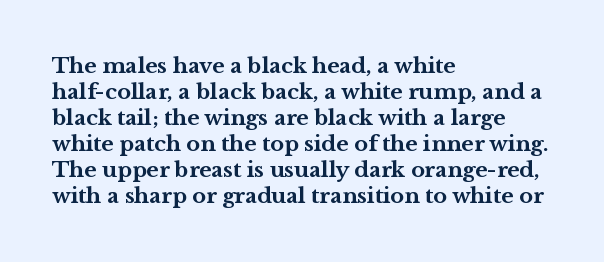
The image shows 21 px bold type, upright; set left-aligned, line spacing 1.24x, normal letter spacing, not underlined.
